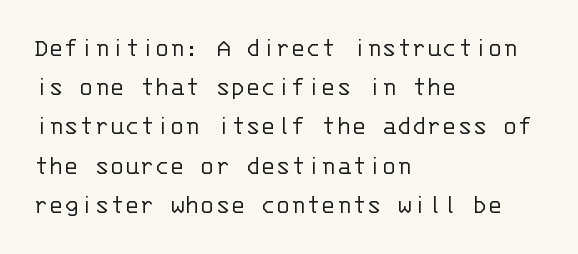
Which margin do the lines hug? The left one — the right edge is uneven. Has an underline been added? It has not. Unbolded letterforms with no extra heft. Letterform terminals end flat and unadorned throughout the passage. Regarding leading, the lines here are spaced in the standard way.
